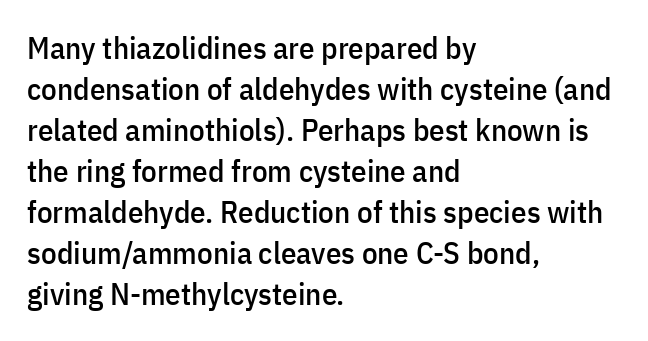
The image shows 31 px condensed sans-serif type, upright; set left-aligned, normal line spacing (1.32x), normal letter spacing, not underlined; low stroke contrast and a medium x-height.
